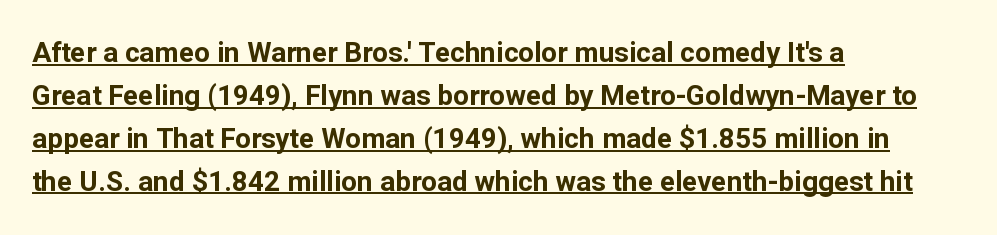
Short note: letters normally spaced. Nothing sits at the stroke ends, so this counts as sans-serif. You could not count columns in this text — the font is proportionally spaced. This is roman type, the default non-slanted kind.
